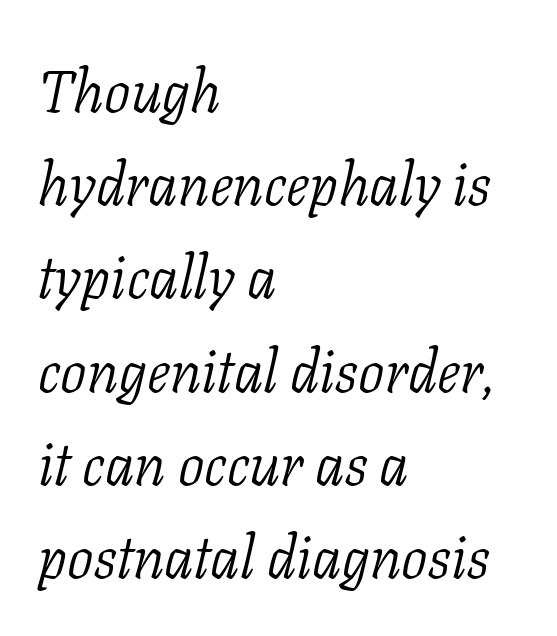
Regular leading. Does extra space separate the letters? No, they use regular spacing. Spacing verdict: proportional, widths tailored to each character. In terms of letterform style, serifs are clearly present. Only glyphs here, with clear space below each row. The passage shown leans; its letterforms are oblique.
